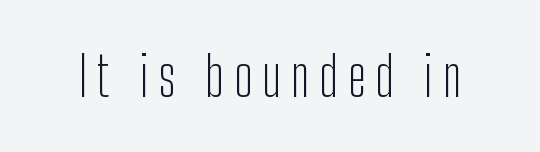
{"serif": "no", "italic": "no", "bold": "no", "weight": "light", "width": "condensed", "stroke_contrast": "low", "x_height": "medium", "monospaced": "no", "underline": "no", "glyph_px": 54}
